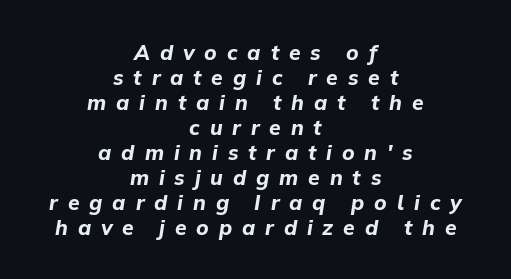
The image shows 21 px bold type, italic (leaning right); set centered, line spacing 1.19x, unusually wide letter spacing (+0.47 em), not underlined.
